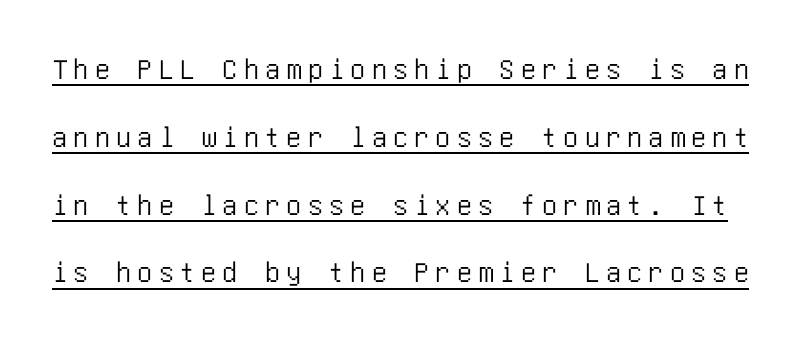
{"serif": "no", "italic": "no", "width": "condensed", "stroke_contrast": "low", "x_height": "large", "underline": "yes", "line_spacing": "loose", "line_spacing_ratio": 2.26, "letter_spacing": "wide", "letter_spacing_em": 0.21, "glyph_px": 30}
